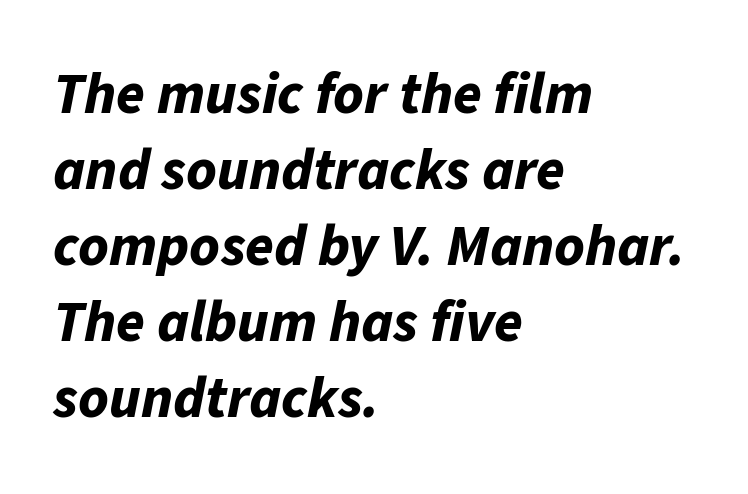
The image shows 58 px bold type, italic (leaning right); set left-aligned, normal line spacing (1.31x), normal letter spacing, not underlined; low stroke contrast and a medium x-height.
